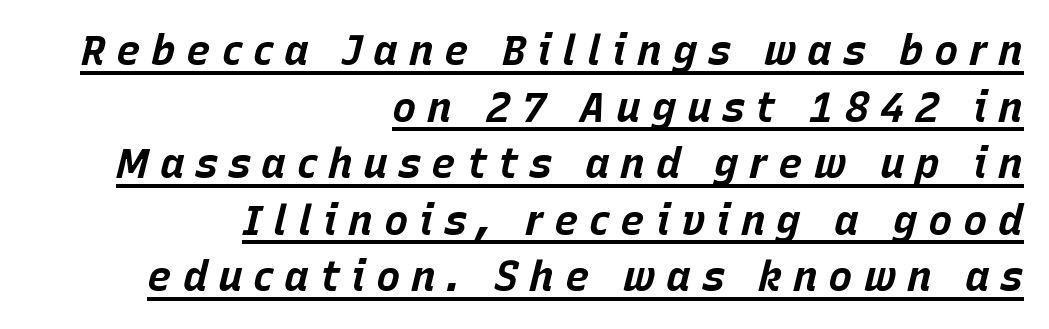
Q: Is the text bold? A: Yes.
Q: Is the text italic (slanted)? A: Yes, it leans right by about 15 degrees.
Q: Is the text underlined? A: Yes.
Q: How is the paragraph aligned? A: Right-aligned.
Q: Is the spacing between letters normal or unusually wide? A: Unusually wide.
Q: Is the spacing between lines tight, normal or loose? A: Normal.
Q: Width (condensed, normal, or wide)? A: Normal.
Q: Stroke contrast? A: Low.
Q: x-height? A: Large.
Q: Monospaced? A: No.
